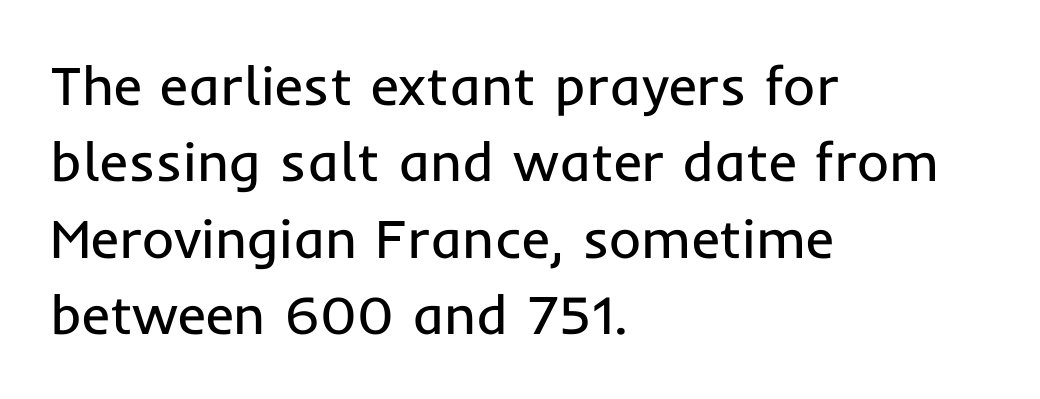
The ragged edge is on the right, which tells us the setting is flush left. Heaviness? Minimal to ordinary, like unemphasized prose. Quick note: underline off. Every stem runs plumb, perpendicular to the baseline. Short note: letters normally spaced.
